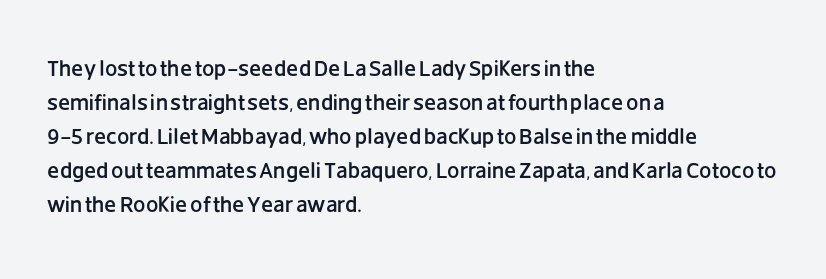
Inter-character spacing is left at the font's built-in metrics. A bare baseline throughout the passage. The typography opts for an upright posture over an oblique one. Casual observation: everything's shoved over to the left.
